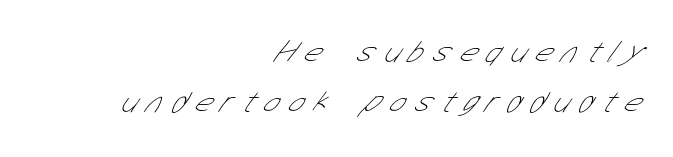
Q: Is the text bold? A: No.
Q: Is the typeface a serif or a sans-serif typeface? A: Sans-serif.
Q: Is the text underlined? A: No.
Q: How is the paragraph aligned? A: Right-aligned.
Q: Is the spacing between letters normal or unusually wide? A: Unusually wide.
Q: Is the spacing between lines tight, normal or loose? A: Normal.
Q: Width (condensed, normal, or wide)? A: Condensed.
Q: Stroke contrast? A: Low.
Q: x-height? A: Medium.
Q: Monospaced? A: No.
